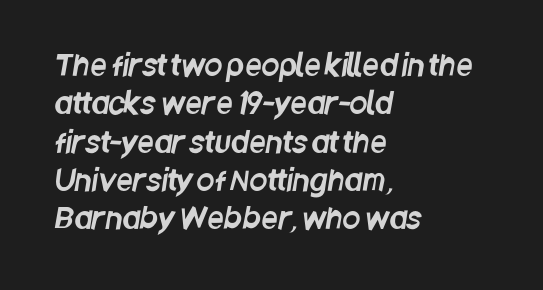
Serifs: no, the terminals of the letterforms are clean. The baseline area is clear. Reading down the column, the eye jumps a familiar distance to each next line. Students, note that the glyphs here touch the page at normal intervals. These lines are rendered in a variable-pitch font.
